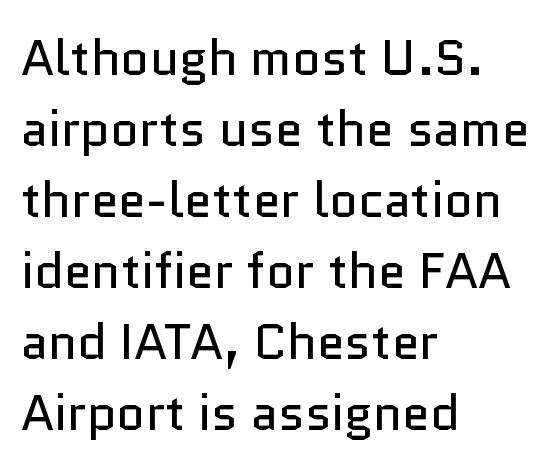
{"serif": "no", "italic": "no", "bold": "no", "weight": "regular", "width": "normal", "stroke_contrast": "low", "x_height": "medium", "monospaced": "no", "underline": "no", "align": "left", "line_spacing": "normal", "line_spacing_ratio": 1.42, "letter_spacing": "normal", "letter_spacing_em": 0.0, "glyph_px": 50}
